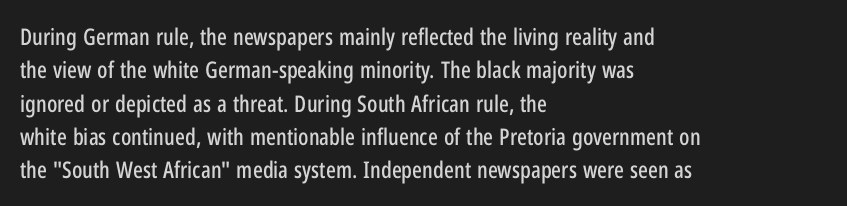
The image shows 23 px text type, upright; set left-aligned, normal line spacing (1.45x), normal letter spacing, not underlined.
